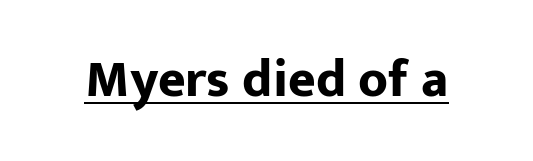
Does the type have serifs? No, each stem ends abruptly. The font is running at its bold setting. It's the straight-up-and-down kind of type. Character widths vary here, with narrow letters taking less room than wide ones. Has an underline been added? It has. This sample uses plain, unmodified letter spacing.
